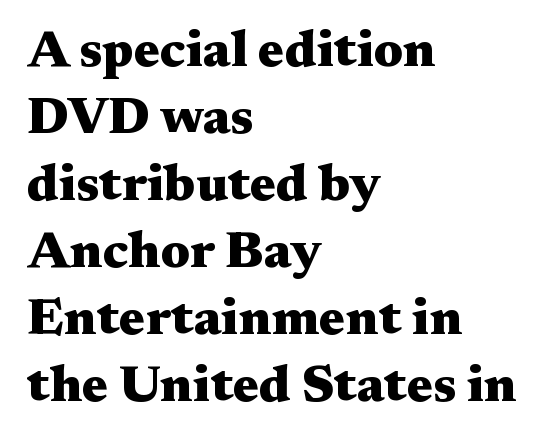
{"serif": "yes", "italic": "no", "bold": "yes", "weight": "heavy", "width": "wide", "stroke_contrast": "medium", "x_height": "medium", "monospaced": "no", "underline": "no", "align": "left", "line_spacing": "normal", "line_spacing_ratio": 1.29, "letter_spacing": "normal", "letter_spacing_em": 0.0, "glyph_px": 52}
